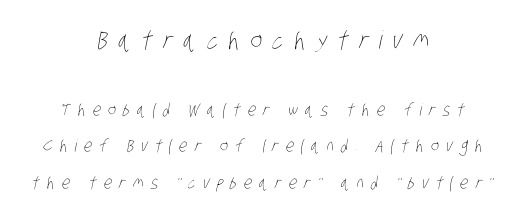
The specimen omits any rule beneath the text block's lines. Loose tracking; the words dissolve into strings of separated letters. The composition opens big and finishes small. The passage shown stacks its lines with a broad gap. Each stroke keeps to a modest, everyday thickness or less.
